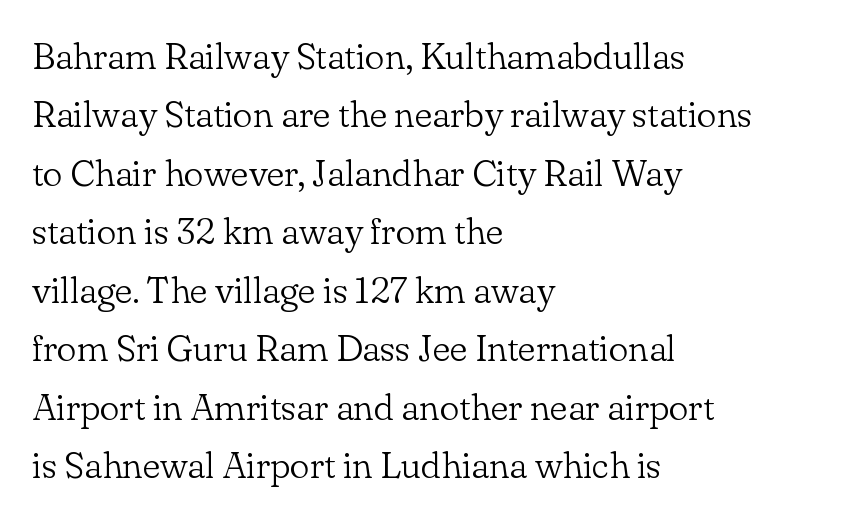
The image shows 37 px light serif type, upright; set left-aligned, normal line spacing (1.58x), normal letter spacing, not underlined; low stroke contrast and a small x-height.
